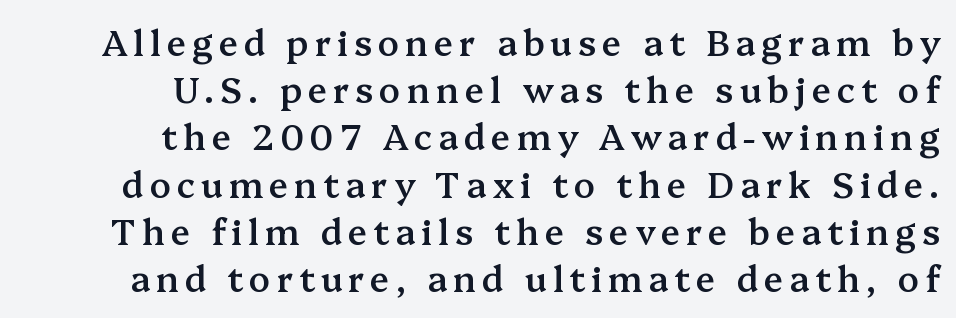
The image shows 35 px semibold serif type, upright; set right-aligned, normal line spacing (1.35x), not underlined; medium stroke contrast and a medium x-height.
